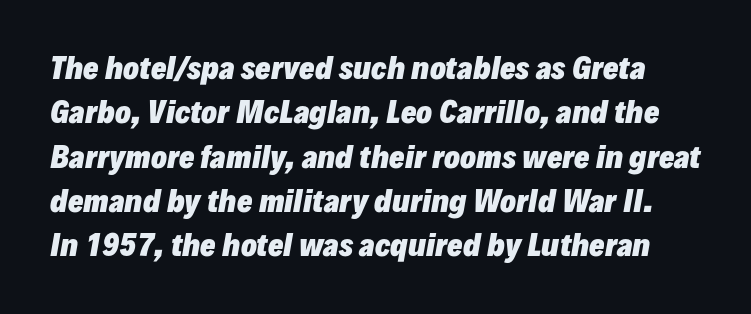
{"italic": "yes", "lean": "right", "slant_degrees": 10, "bold": "yes", "weight": "heavy", "width": "normal", "stroke_contrast": "low", "x_height": "medium", "monospaced": "no", "underline": "no", "line_spacing": "normal", "line_spacing_ratio": 1.53, "letter_spacing": "normal", "letter_spacing_em": 0.0, "glyph_px": 29}
